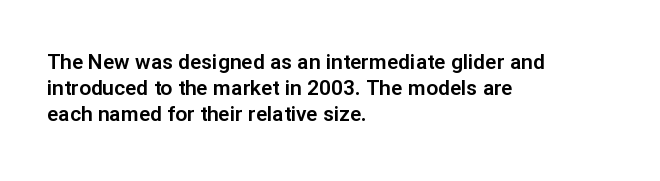
Q: Is the text italic (slanted)? A: No, it is upright.
Q: Is the text underlined? A: No.
Q: How is the paragraph aligned? A: Left-aligned.
Q: Is the spacing between letters normal or unusually wide? A: Normal.
